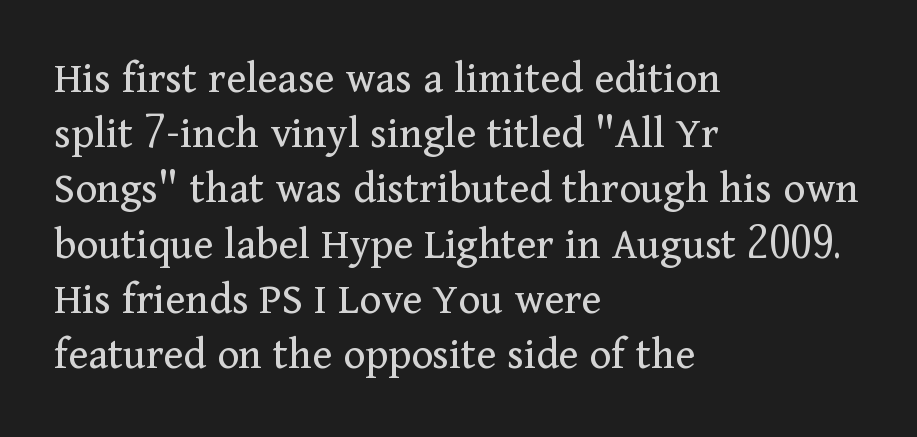
Q: Is the text bold? A: No.
Q: Is the text italic (slanted)? A: No, it is upright.
Q: Is the typeface a serif or a sans-serif typeface? A: Serif.
Q: Is the text underlined? A: No.
Q: How is the paragraph aligned? A: Left-aligned.
Q: Is the spacing between letters normal or unusually wide? A: Normal.
Q: Width (condensed, normal, or wide)? A: Normal.
Q: Stroke contrast? A: Medium.
Q: x-height? A: Medium.
Q: Monospaced? A: No.
